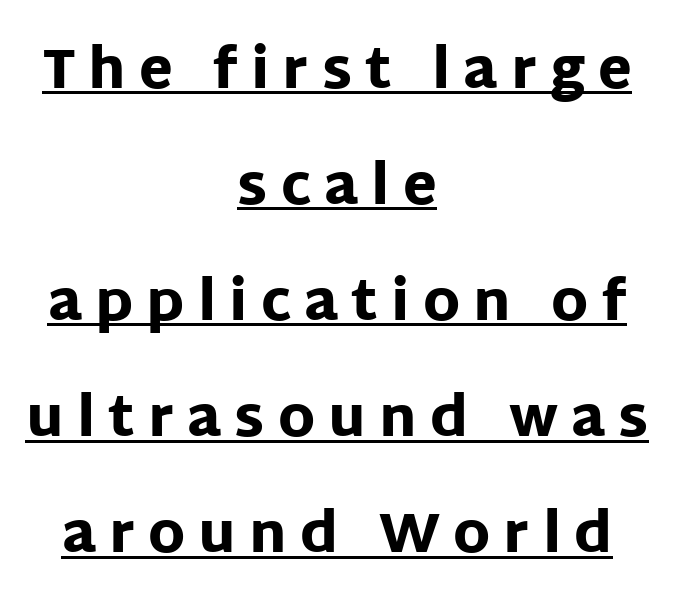
Q: Is the text bold? A: Yes.
Q: Is the text italic (slanted)? A: No, it is upright.
Q: Is the typeface a serif or a sans-serif typeface? A: Sans-serif.
Q: Is the text underlined? A: Yes.
Q: How is the paragraph aligned? A: Centered.
Q: Is the spacing between letters normal or unusually wide? A: Unusually wide.
Q: Is the spacing between lines tight, normal or loose? A: Loose.
Q: Width (condensed, normal, or wide)? A: Normal.
Q: Stroke contrast? A: Low.
Q: x-height? A: Large.
Q: Monospaced? A: No.
